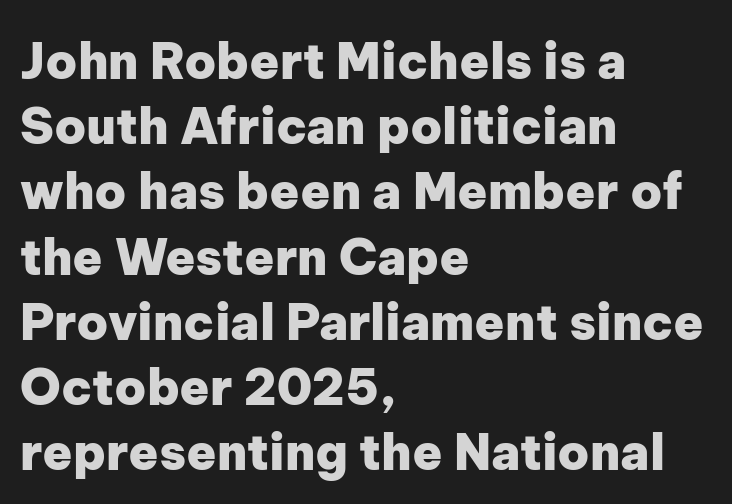
Words appear dense and cohesive because spacing is normal. Summary of vertical rhythm: regular, with standard interline spacing. The rendering shows plain stroke endings on the letterforms — a sans-serif design. Compared with an ordinary text face, these strokes are far heavier — a full bold. These lines are rendered in a variable-pitch font.
